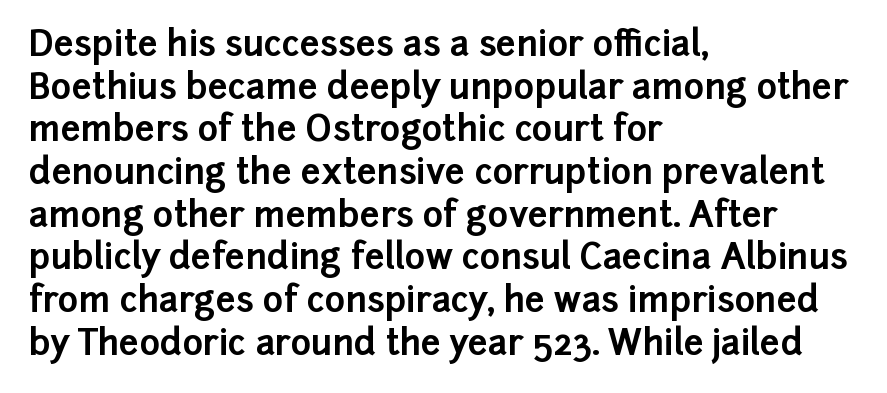
{"serif": "no", "italic": "no", "bold": "yes", "weight": "bold", "width": "normal", "stroke_contrast": "low", "x_height": "medium", "monospaced": "no", "underline": "no", "align": "left", "line_spacing_ratio": 1.22, "letter_spacing": "normal", "letter_spacing_em": 0.0, "glyph_px": 35}
